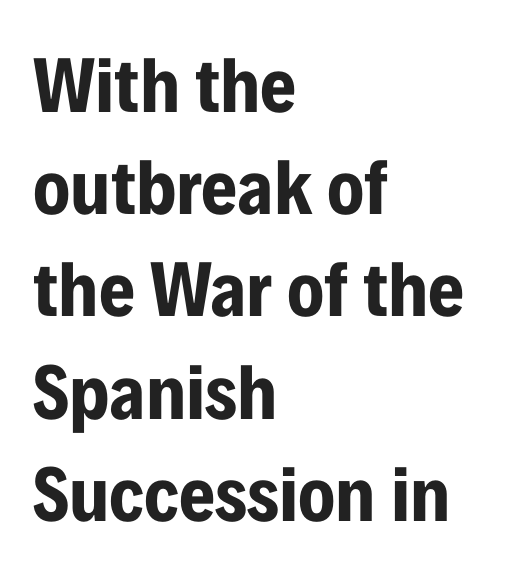
{"serif": "no", "italic": "no", "bold": "yes", "weight": "bold", "width": "condensed", "stroke_contrast": "low", "x_height": "medium", "monospaced": "no", "underline": "no", "align": "left", "line_spacing": "normal", "line_spacing_ratio": 1.31, "letter_spacing": "normal", "letter_spacing_em": 0.0, "glyph_px": 78}
